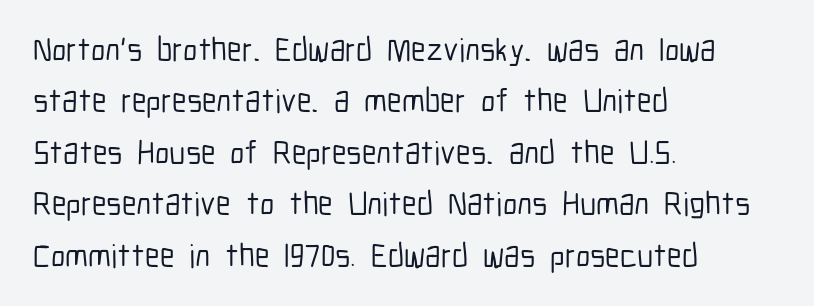
Notice how the passage keeps a crisp vertical edge on the left only. Caption: standard tracking, unaltered. These lines were composed using upright roman letters. The space directly below the letters is spotless. Typographically, this falls in the sans-serif category. Spacing verdict: proportional, widths tailored to each character.
